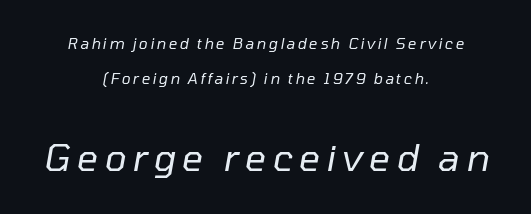
{"italic": "yes", "lean": "right", "slant_degrees": 10, "bold": "no", "weight": "regular", "width": "normal", "stroke_contrast": "low", "x_height": "medium", "monospaced": "no", "underline": "no", "align": "center", "line_spacing": "loose", "line_spacing_ratio": 2.35, "larger_block": "second", "size_ratio": 2.47, "glyph_px": 37}
